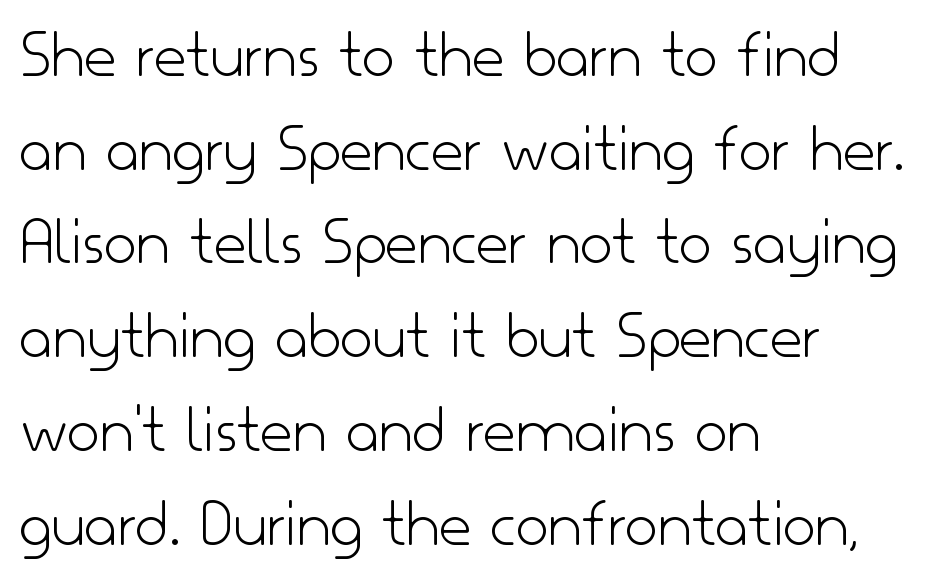
The image shows 71 px light sans-serif type, upright; set left-aligned, normal line spacing (1.32x), normal letter spacing, not underlined; low stroke contrast and a small x-height.
